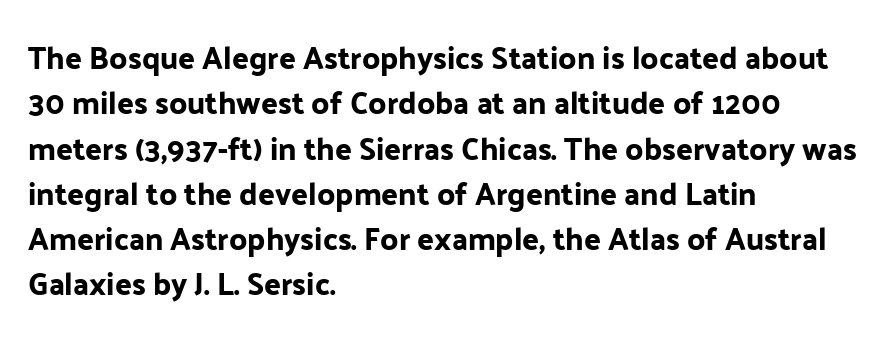
The image shows 31 px sans-serif type, upright; set left-aligned, normal line spacing (1.46x), normal letter spacing, not underlined; low stroke contrast and a medium x-height.
